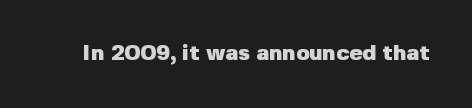
Short note: letters normally spaced. Words float on clear page, feet unadorned. The letters stand upright; this is a roman face. Heavy, bold letterforms.
